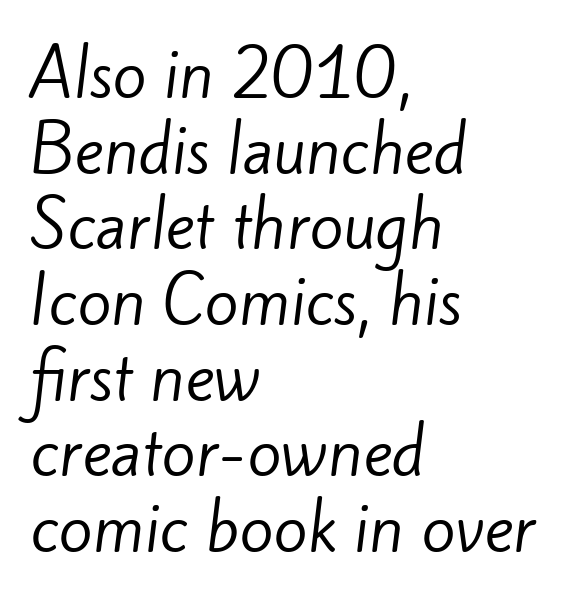
Do the characters align in a grid? No, the font is proportional. Notice how the passage keeps a crisp vertical edge on the left only. To sum up the face: it is a sans, with no serifs. Observe the ordinary spacing: letters are neighbours, not strangers. The typesetting does not lean heavy: it is not bold.
